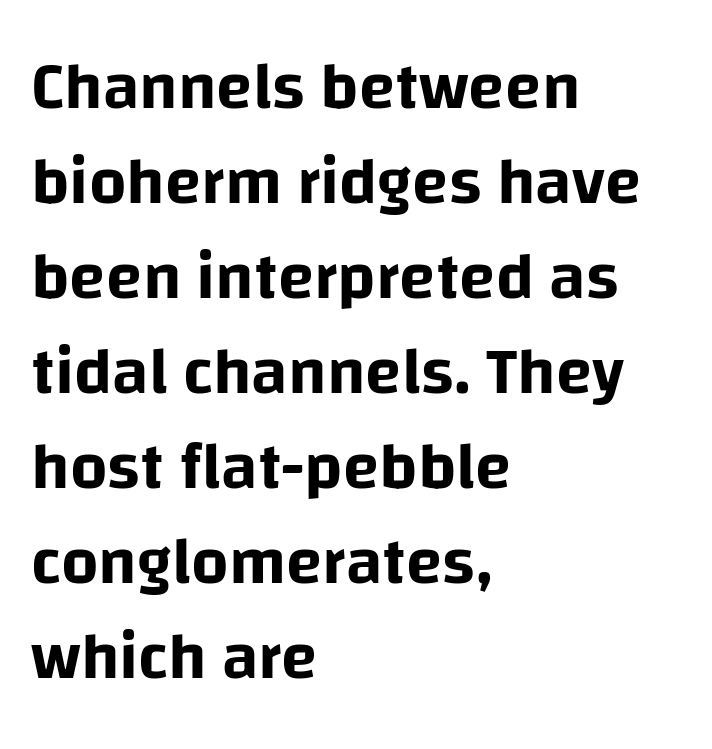
{"serif": "no", "italic": "no", "width": "normal", "stroke_contrast": "low", "x_height": "large", "monospaced": "no", "underline": "no", "align": "left", "line_spacing": "normal", "line_spacing_ratio": 1.44, "letter_spacing": "normal", "letter_spacing_em": 0.0, "glyph_px": 66}
